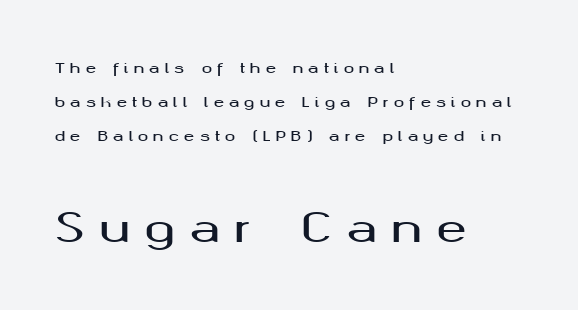
Between these two stacked blocks, the lower one wins on size. Any mark beneath the type? The region is blank. Honestly, the rows look like they've been pulled way apart. The typesetter chose a ragged-right arrangement here. Character widths vary here, with narrow letters taking less room than wide ones. Observe the wide spacing: letters keep a clear distance from each other.
